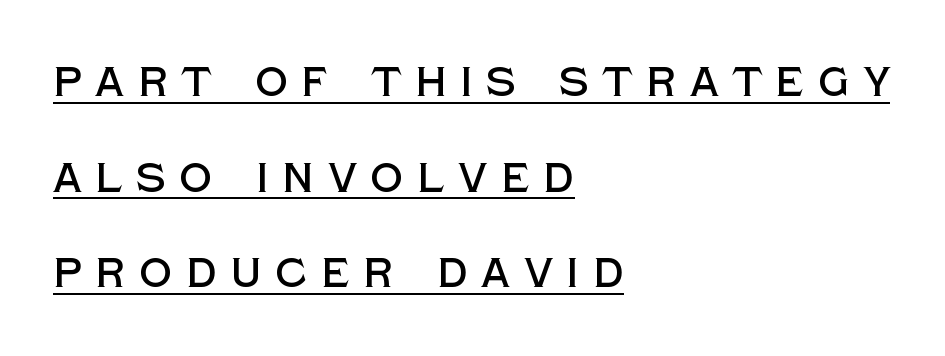
Q: Is the text italic (slanted)? A: No, it is upright.
Q: Is the typeface a serif or a sans-serif typeface? A: Sans-serif.
Q: Is the text underlined? A: Yes.
Q: How is the paragraph aligned? A: Left-aligned.
Q: Is the spacing between letters normal or unusually wide? A: Unusually wide.
Q: Is the spacing between lines tight, normal or loose? A: Loose.
Q: Width (condensed, normal, or wide)? A: Normal.
Q: x-height? A: Large.
Q: Monospaced? A: No.
